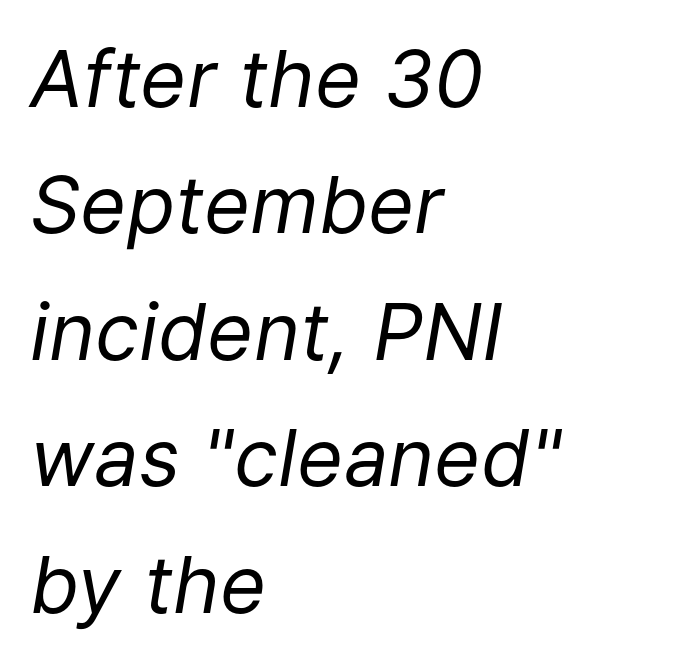
Looks like regular typesetting: each glyph gets only the width it needs. The line texture is even and compact thanks to regular tracking. A student would call this left alignment; a typographer would say flush left, rag right. The lines sit at an ordinary, default distance from one another. Think standard paragraph weight, or any step lighter than that.
